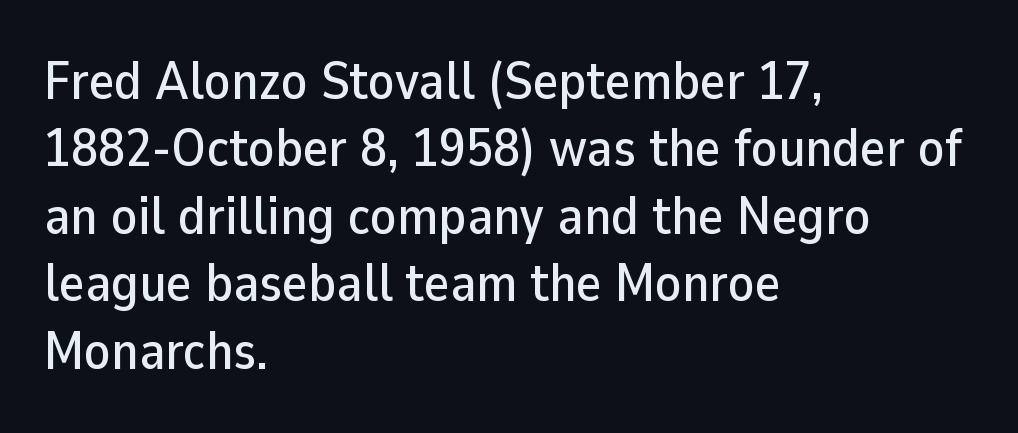
The image shows 54 px sans-serif type, upright; set left-aligned, normal line spacing (1.25x), normal letter spacing, not underlined; low stroke contrast and a medium x-height.
